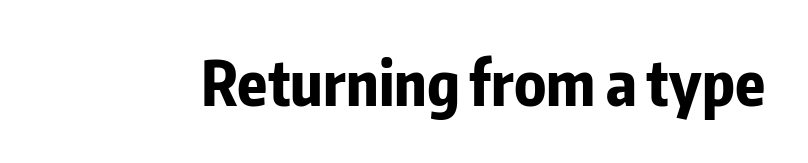
The image shows 61 px bold, condensed sans-serif type, upright; set normal letter spacing, not underlined; low stroke contrast and a medium x-height.
